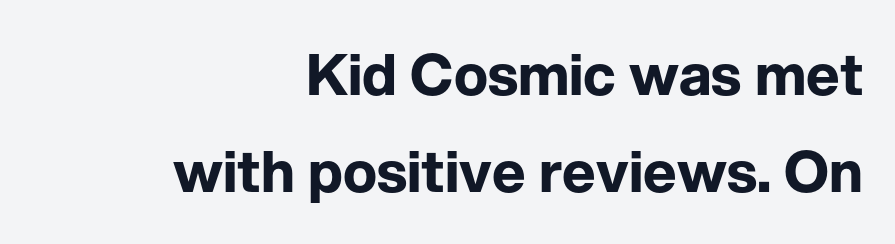
The image shows 57 px bold sans-serif type, upright; set right-aligned, line spacing 1.71x, normal letter spacing, not underlined; low stroke contrast and a medium x-height.
